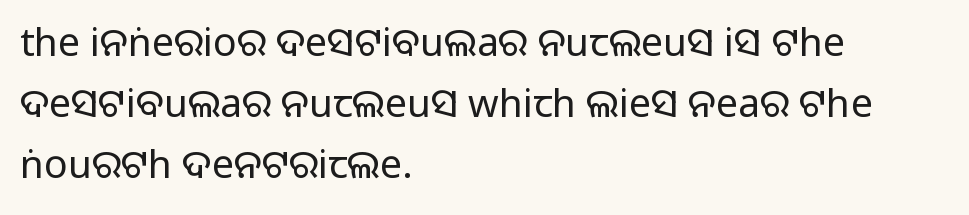
Q: Is the text bold? A: No.
Q: Is the text italic (slanted)? A: No, it is upright.
Q: Is the typeface a serif or a sans-serif typeface? A: Sans-serif.
Q: Is the text underlined? A: No.
Q: How is the paragraph aligned? A: Left-aligned.
Q: Is the spacing between letters normal or unusually wide? A: Normal.
Q: Is the spacing between lines tight, normal or loose? A: Normal.
Q: Width (condensed, normal, or wide)? A: Normal.
Q: Stroke contrast? A: Low.
Q: x-height? A: Large.
Q: Monospaced? A: No.
